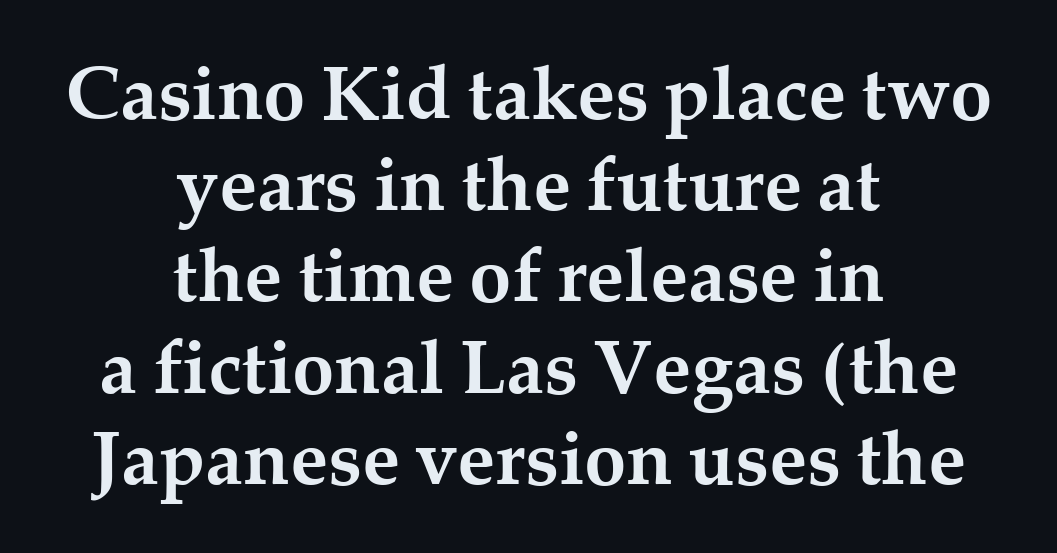
The baseline area is clear. What stands out about the letter spacing? Nothing — it is the standard amount. The text block is weighted toward neither margin, spreading evenly from the middle. A typesetter would call this proportional, since set widths differ per character. What weight is shown? A full bold with thick strokes. Posture: straight, roman, zero tilt.
